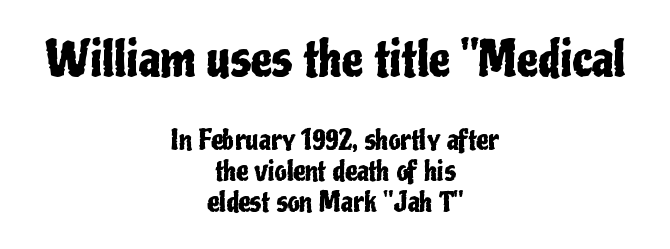
{"serif": "no", "italic": "no", "width": "condensed", "stroke_contrast": "low", "x_height": "medium", "monospaced": "no", "underline": "no", "align": "center", "line_spacing": "tight", "line_spacing_ratio": 1.14, "letter_spacing": "normal", "letter_spacing_em": 0.0, "larger_block": "first", "size_ratio": 1.78, "glyph_px": 48}
